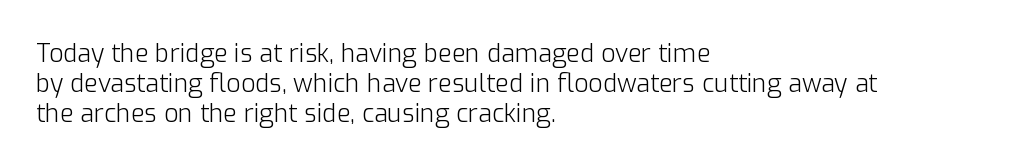
The image shows 25 px text type, upright; set left-aligned, line spacing 1.2x, normal letter spacing, not underlined.
